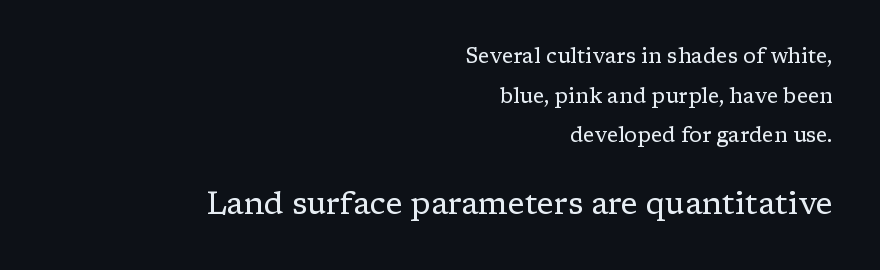
{"serif": "yes", "italic": "no", "bold": "no", "weight": "regular", "width": "normal", "stroke_contrast": "low", "x_height": "medium", "monospaced": "no", "underline": "no", "align": "right", "line_spacing_ratio": 1.89, "letter_spacing": "normal", "letter_spacing_em": 0.0, "larger_block": "second", "size_ratio": 1.48, "glyph_px": 31}
